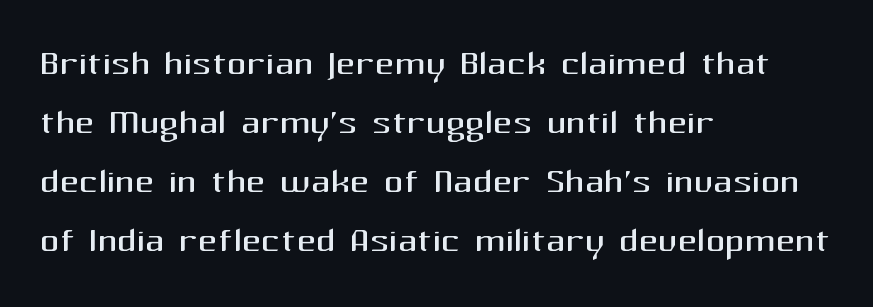
Q: Is the text bold? A: No.
Q: Is the text italic (slanted)? A: No, it is upright.
Q: Is the typeface a serif or a sans-serif typeface? A: Sans-serif.
Q: Is the text underlined? A: No.
Q: How is the paragraph aligned? A: Left-aligned.
Q: Is the spacing between letters normal or unusually wide? A: Normal.
Q: Width (condensed, normal, or wide)? A: Normal.
Q: Stroke contrast? A: Medium.
Q: x-height? A: Medium.
Q: Monospaced? A: No.
